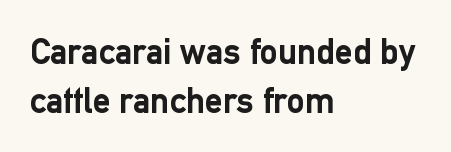
Q: Is the text bold? A: Yes.
Q: Is the text italic (slanted)? A: No, it is upright.
Q: Is the typeface a serif or a sans-serif typeface? A: Sans-serif.
Q: Is the text underlined? A: No.
Q: How is the paragraph aligned? A: Left-aligned.
Q: Is the spacing between letters normal or unusually wide? A: Normal.
Q: Is the spacing between lines tight, normal or loose? A: Normal.
Q: Width (condensed, normal, or wide)? A: Normal.
Q: Stroke contrast? A: Low.
Q: x-height? A: Medium.
Q: Monospaced? A: No.
